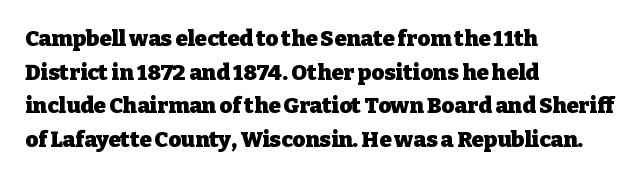
Q: Is the text bold? A: Yes.
Q: Is the text italic (slanted)? A: No, it is upright.
Q: Is the text underlined? A: No.
Q: How is the paragraph aligned? A: Left-aligned.
Q: Is the spacing between letters normal or unusually wide? A: Normal.
Q: Is the spacing between lines tight, normal or loose? A: Normal.
